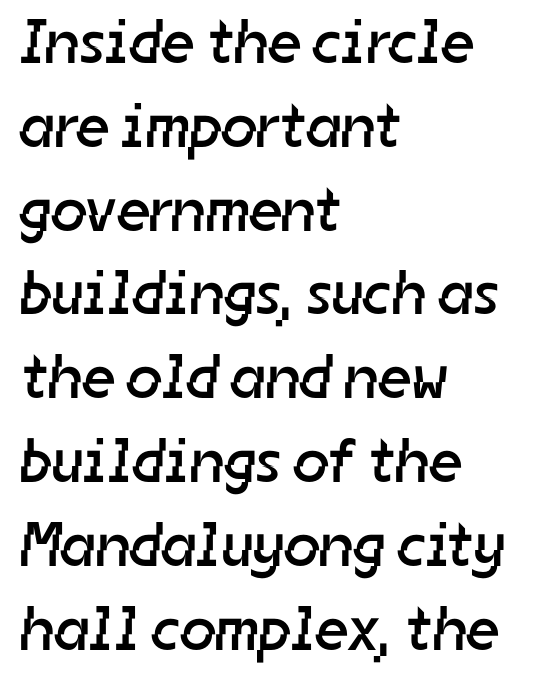
Q: Is the text bold? A: No.
Q: Is the typeface a serif or a sans-serif typeface? A: Sans-serif.
Q: Is the text underlined? A: No.
Q: How is the paragraph aligned? A: Left-aligned.
Q: Is the spacing between letters normal or unusually wide? A: Normal.
Q: Is the spacing between lines tight, normal or loose? A: Normal.
Q: Width (condensed, normal, or wide)? A: Normal.
Q: Stroke contrast? A: Low.
Q: x-height? A: Medium.
Q: Monospaced? A: No.
